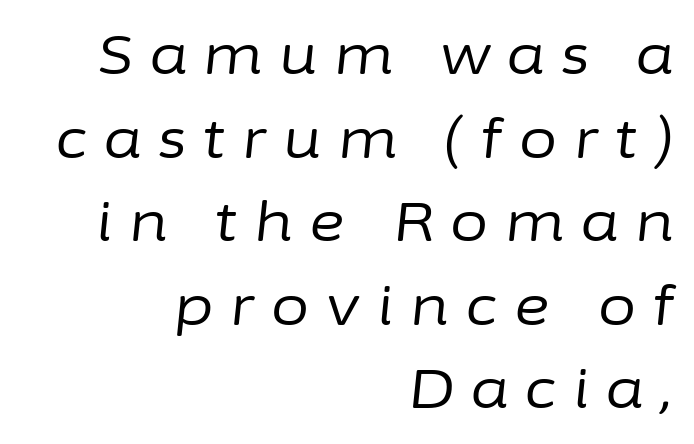
The image shows 55 px regular-weight type, italic (leaning right); set right-aligned, normal line spacing (1.52x), unusually wide letter spacing (+0.31 em), not underlined; low stroke contrast and a medium x-height.
